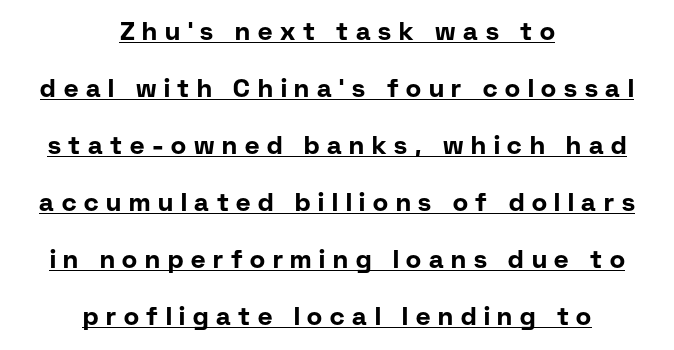
The image shows 25 px bold type, upright; set centered, loose line spacing (2.28x), unusually wide letter spacing (+0.31 em), underlined.
